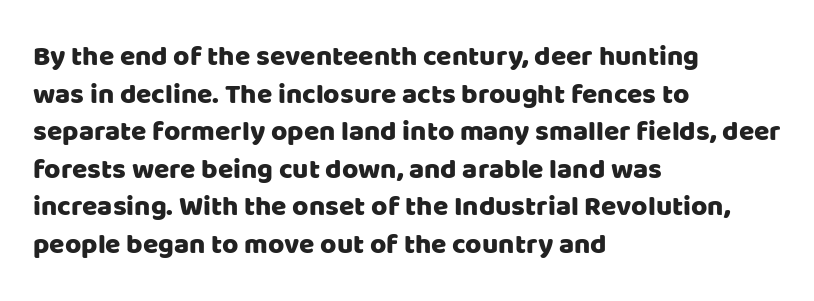
The passage shown is not underscored anywhere. Looks like regular typesetting: each glyph gets only the width it needs. Vertically, the passage feels balanced, rows spaced as you'd expect. Between one letter and the next there's only the usual sliver of space. Posture: upright roman. A student would call this left alignment; a typographer would say flush left, rag right.
